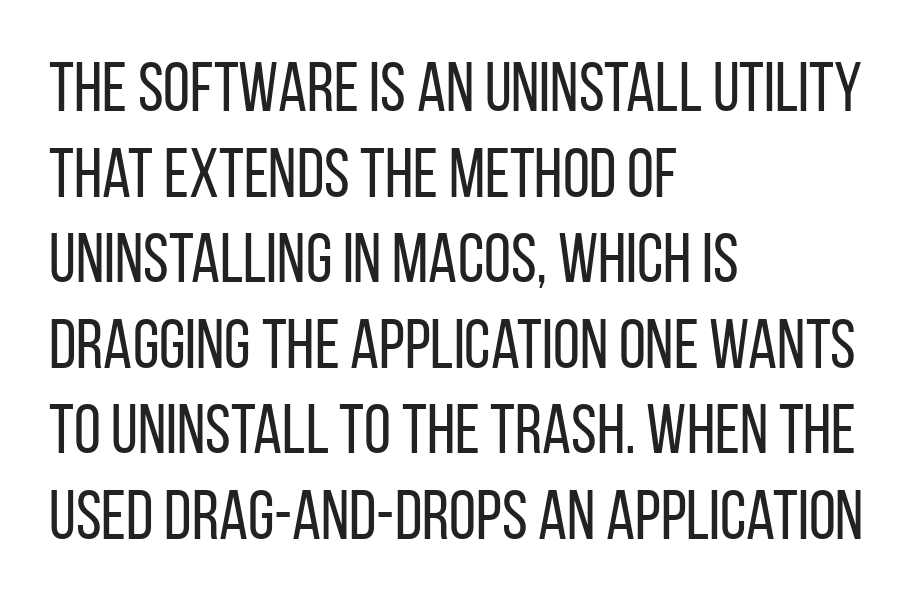
The image shows 69 px regular-weight, condensed sans-serif type, upright; set left-aligned, line spacing 1.24x, normal letter spacing, not underlined; low stroke contrast and a large x-height.
